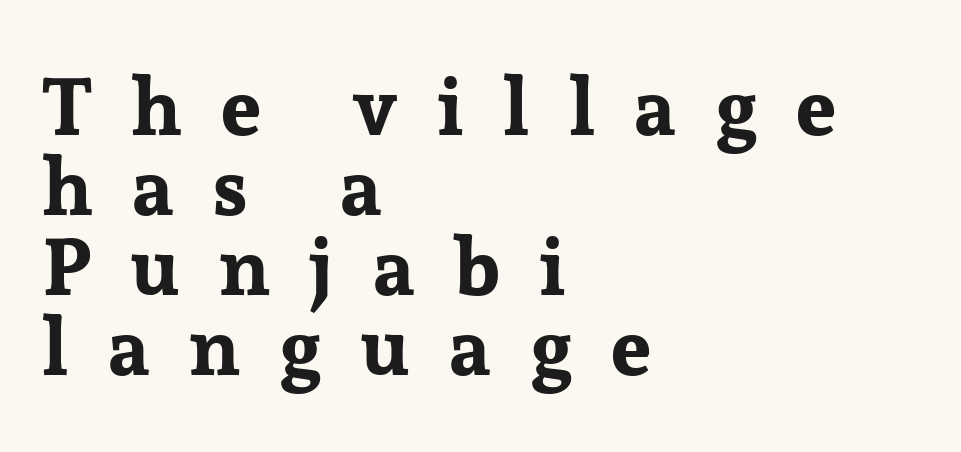
Q: Is the text bold? A: Yes.
Q: Is the text italic (slanted)? A: No, it is upright.
Q: Is the typeface a serif or a sans-serif typeface? A: Serif.
Q: Is the text underlined? A: No.
Q: How is the paragraph aligned? A: Left-aligned.
Q: Is the spacing between letters normal or unusually wide? A: Unusually wide.
Q: Is the spacing between lines tight, normal or loose? A: Tight.
Q: Width (condensed, normal, or wide)? A: Normal.
Q: Stroke contrast? A: Low.
Q: x-height? A: Medium.
Q: Monospaced? A: No.
